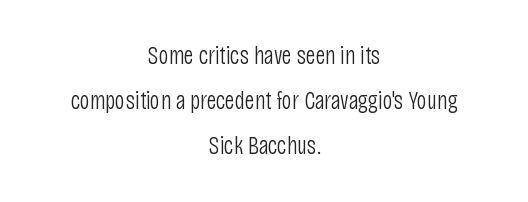
Summary of weight: not heavy and not bold. The words here are not underlined. A student would call this center alignment; a typographer would say set centered. Quick note: not italic, upright. This rendering leaves character spacing at its baseline value.
